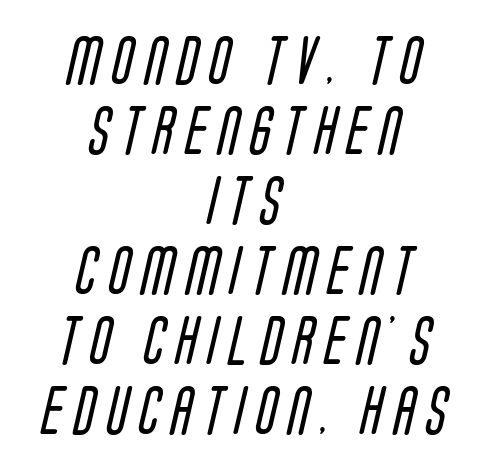
Q: Is the text bold? A: No.
Q: Is the typeface a serif or a sans-serif typeface? A: Sans-serif.
Q: Is the text underlined? A: No.
Q: How is the paragraph aligned? A: Centered.
Q: Is the spacing between letters normal or unusually wide? A: Unusually wide.
Q: Is the spacing between lines tight, normal or loose? A: Normal.
Q: Width (condensed, normal, or wide)? A: Condensed.
Q: Stroke contrast? A: Low.
Q: x-height? A: Large.
Q: Monospaced? A: No.
